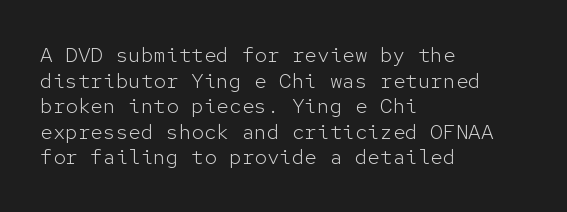
{"italic": "no", "bold": "no", "underline": "no", "align": "left", "line_spacing_ratio": 1.22, "letter_spacing": "normal", "letter_spacing_em": 0.0, "glyph_px": 21}
